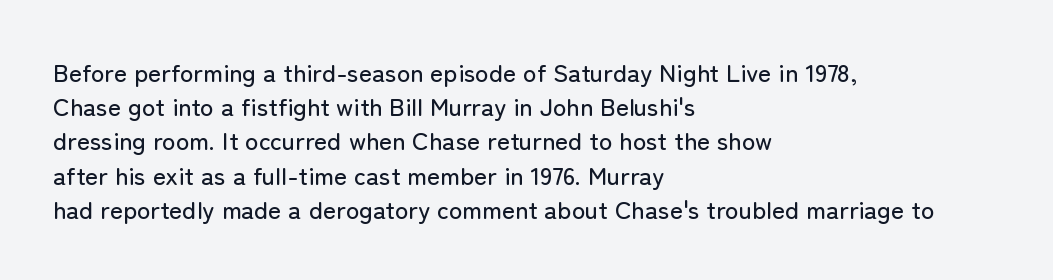
The image shows 25 px text type, upright; set left-aligned, normal line spacing (1.37x), normal letter spacing, not underlined.
